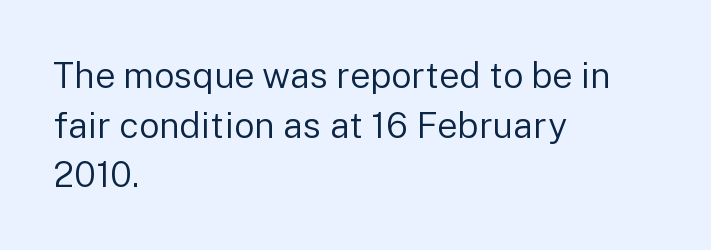
The image shows 36 px regular-weight sans-serif type, upright; set left-aligned, normal line spacing (1.38x), normal letter spacing, not underlined; low stroke contrast and a medium x-height.
